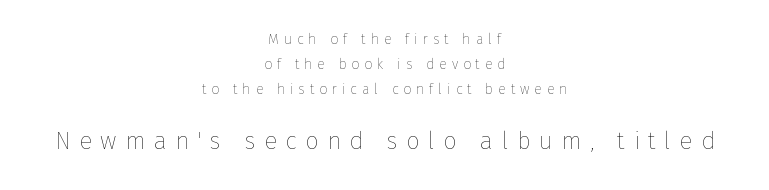
Q: Is the text bold? A: No.
Q: Is the text italic (slanted)? A: No, it is upright.
Q: Is the text underlined? A: No.
Q: How is the paragraph aligned? A: Centered.
Q: Is the spacing between letters normal or unusually wide? A: Unusually wide.
Q: Which block of text is set in a larger size, the first (top) or the second (bottom)? A: The second (bottom) one.
